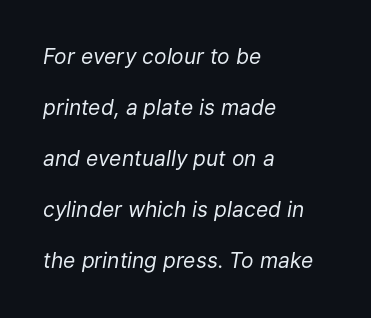
Q: Is the text bold? A: No.
Q: Is the text italic (slanted)? A: Yes, it leans right by about 9 degrees.
Q: Is the text underlined? A: No.
Q: How is the paragraph aligned? A: Left-aligned.
Q: Is the spacing between letters normal or unusually wide? A: Normal.
Q: Is the spacing between lines tight, normal or loose? A: Loose.
